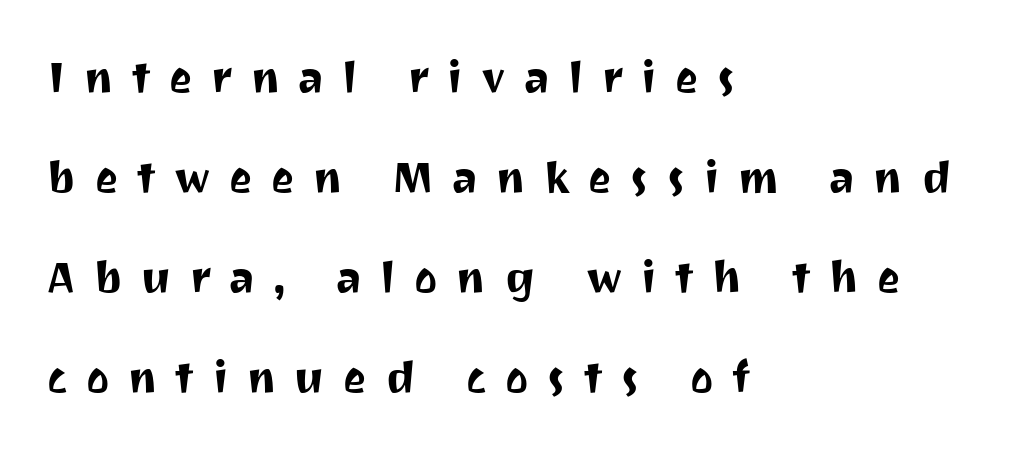
The glyphs in this specimen are sans serif. Each word looks stretched out because of the extra space between its letters. Glance below the letters and you will spot only blank space. The leading is generous, giving the passage an open texture. Note the varied advance widths — an 'i' is clearly narrower than an 'm'.
